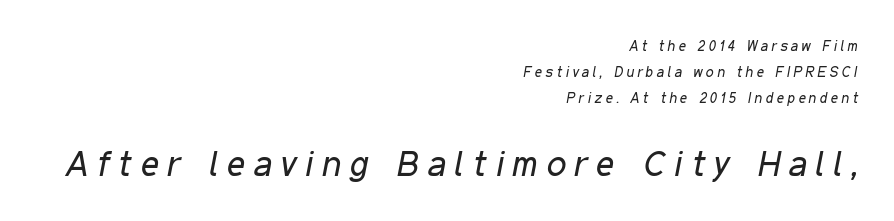
{"italic": "yes", "lean": "right", "slant_degrees": 11, "bold": "no", "weight": "regular", "width": "condensed", "stroke_contrast": "low", "x_height": "medium", "monospaced": "no", "underline": "no", "align": "right", "line_spacing_ratio": 1.85, "letter_spacing": "wide", "letter_spacing_em": 0.25, "larger_block": "second", "size_ratio": 2.5, "glyph_px": 35}
